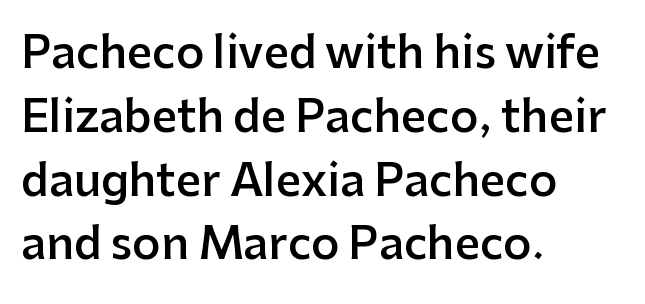
{"serif": "no", "italic": "no", "bold": "semi", "weight": "semibold", "width": "normal", "stroke_contrast": "low", "x_height": "medium", "monospaced": "no", "underline": "no", "align": "left", "line_spacing": "normal", "line_spacing_ratio": 1.45, "letter_spacing": "normal", "letter_spacing_em": 0.0, "glyph_px": 44}
